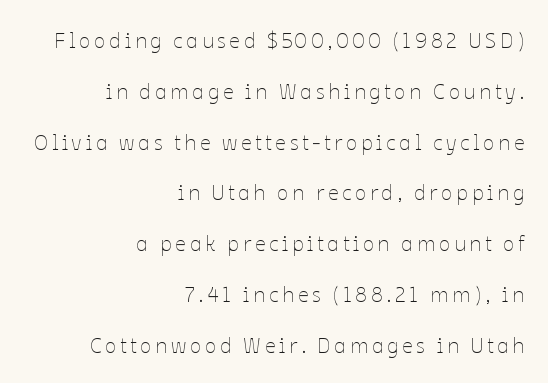
The passage shown is not underscored anywhere. Vertical strokes here are truly vertical. The face looks like a standard text weight, possibly lighter. Line ends are locked; line starts wander. Is there much room between lines? Yes — plenty of vertical air separates them.
